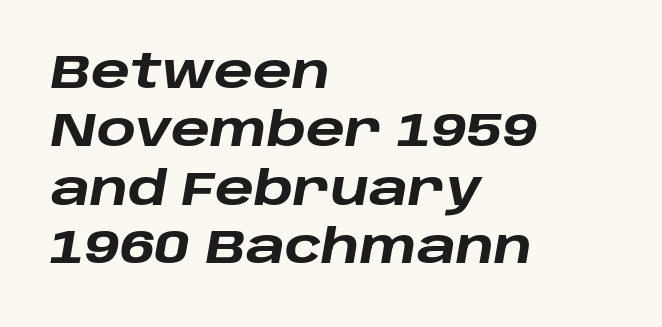
Q: Is the text bold? A: Yes.
Q: Is the text italic (slanted)? A: Yes, it leans right by about 10 degrees.
Q: Is the text underlined? A: No.
Q: How is the paragraph aligned? A: Left-aligned.
Q: Is the spacing between letters normal or unusually wide? A: Normal.
Q: Is the spacing between lines tight, normal or loose? A: Normal.
Q: Width (condensed, normal, or wide)? A: Wide.
Q: Stroke contrast? A: Low.
Q: x-height? A: Large.
Q: Monospaced? A: No.
